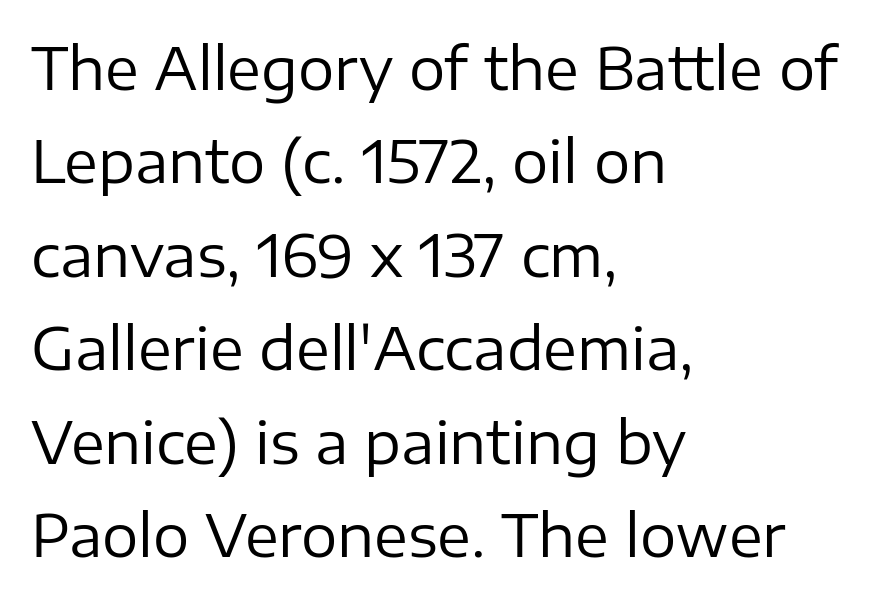
Letterform terminals end flat and unadorned throughout the passage. Think of a printed novel: that variable character pitch is what you see here. Tracking value appears to be zero — textbook default spacing. This is the regular roman posture of the typeface. The lines sit at an ordinary, default distance from one another. Each stroke keeps to a modest, everyday thickness or less.
